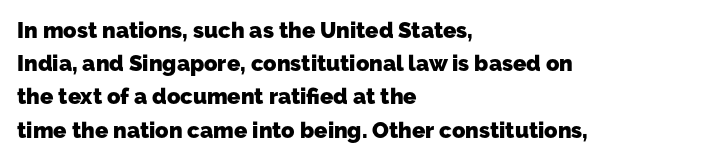
{"bold": "yes", "underline": "no", "align": "left", "line_spacing": "normal", "line_spacing_ratio": 1.51, "letter_spacing": "normal", "letter_spacing_em": 0.0, "glyph_px": 22}
